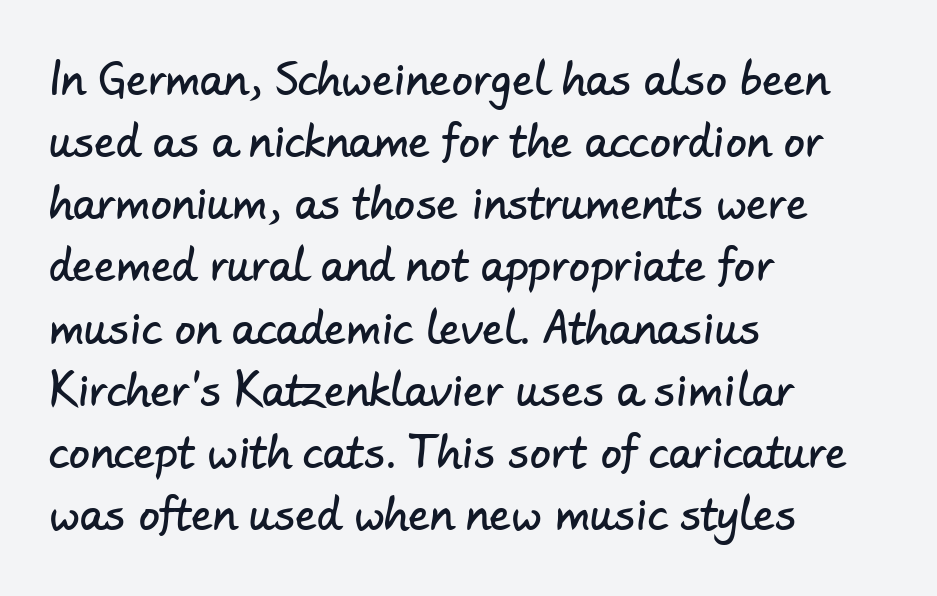
Standard letterfit; no display-style spreading of the glyphs. Leading matches the norm, producing a regular column. Examine the stroke ends and you'll find no serifs. Underlining? Definitely not there. Reading down the block, your eye returns to a fixed left position each line. The rendering uses natural spacing where letterforms have individual widths.
